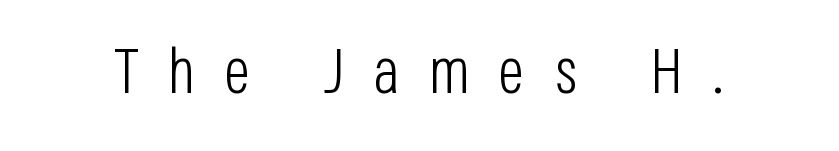
The image shows 64 px light, condensed sans-serif type, upright; set unusually wide letter spacing (+0.45 em), not underlined; low stroke contrast and a large x-height.
